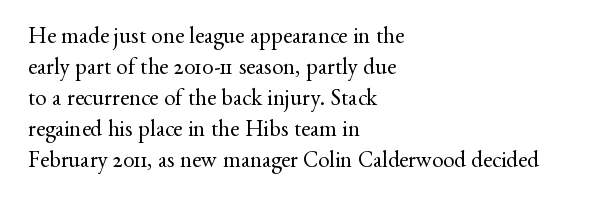
{"italic": "no", "bold": "no", "underline": "no", "align": "left", "line_spacing": "normal", "line_spacing_ratio": 1.35, "letter_spacing": "normal", "letter_spacing_em": 0.0, "glyph_px": 23}
